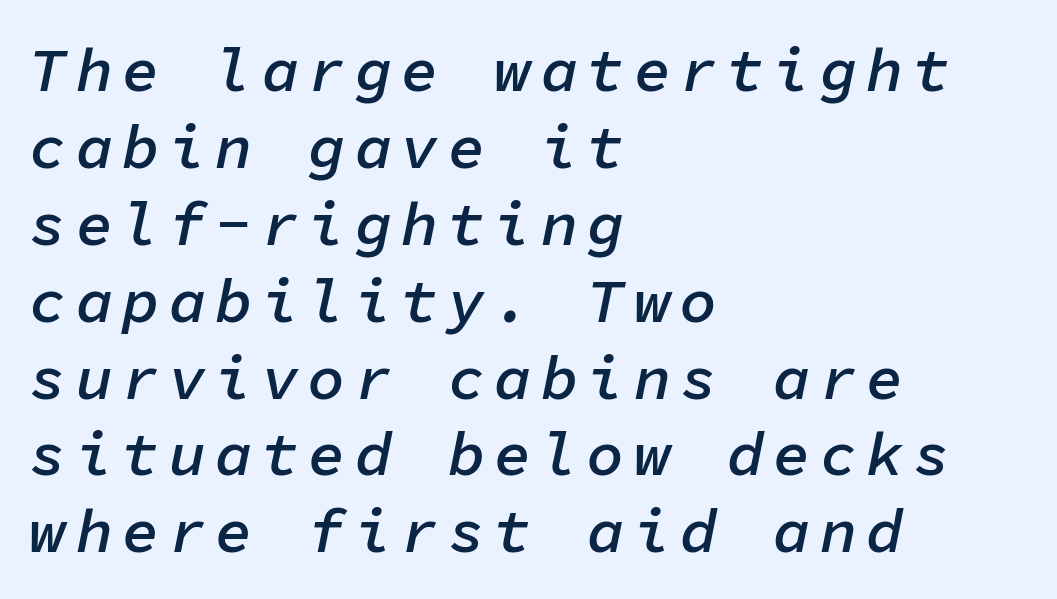
{"italic": "yes", "lean": "right", "slant_degrees": 11, "bold": "semi", "weight": "semibold", "width": "normal", "stroke_contrast": "low", "x_height": "medium", "monospaced": "yes", "underline": "no", "align": "left", "line_spacing_ratio": 1.24, "glyph_px": 62}
